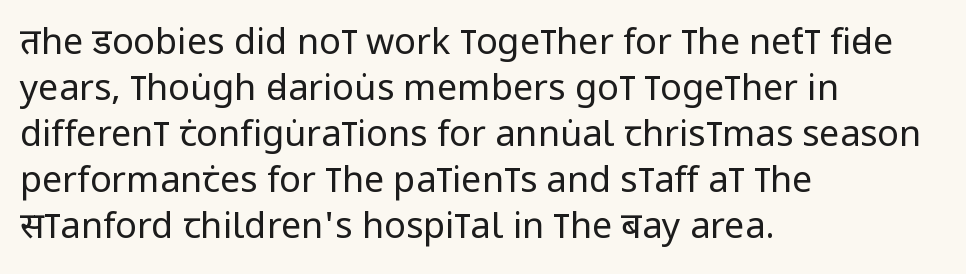
Q: Is the text bold? A: No.
Q: Is the text italic (slanted)? A: No, it is upright.
Q: Is the typeface a serif or a sans-serif typeface? A: Sans-serif.
Q: Is the text underlined? A: No.
Q: How is the paragraph aligned? A: Left-aligned.
Q: Is the spacing between letters normal or unusually wide? A: Normal.
Q: Is the spacing between lines tight, normal or loose? A: Normal.
Q: Width (condensed, normal, or wide)? A: Condensed.
Q: Stroke contrast? A: Low.
Q: x-height? A: Large.
Q: Monospaced? A: No.
